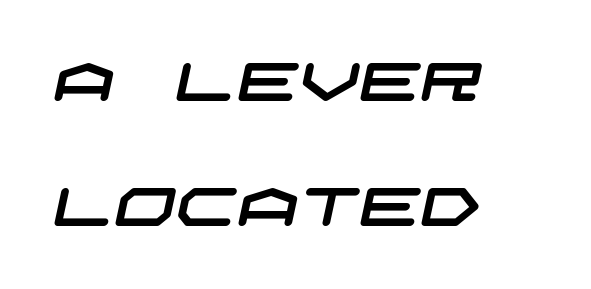
Q: Is the typeface a serif or a sans-serif typeface? A: Sans-serif.
Q: Is the text underlined? A: No.
Q: How is the paragraph aligned? A: Left-aligned.
Q: Is the spacing between letters normal or unusually wide? A: Normal.
Q: Is the spacing between lines tight, normal or loose? A: Loose.
Q: Width (condensed, normal, or wide)? A: Wide.
Q: Stroke contrast? A: Low.
Q: x-height? A: Large.
